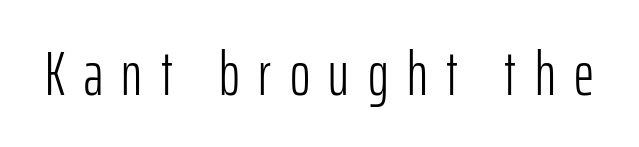
{"serif": "no", "italic": "no", "bold": "no", "weight": "light", "width": "condensed", "stroke_contrast": "low", "x_height": "medium", "monospaced": "no", "underline": "no", "letter_spacing": "wide", "letter_spacing_em": 0.3, "glyph_px": 62}
